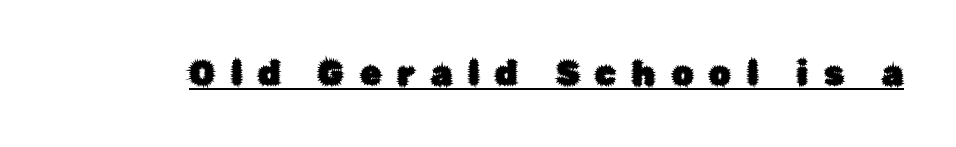
{"serif": "no", "italic": "no", "width": "normal", "stroke_contrast": "low", "x_height": "medium", "monospaced": "no", "underline": "yes", "letter_spacing": "wide", "letter_spacing_em": 0.47, "glyph_px": 34}
